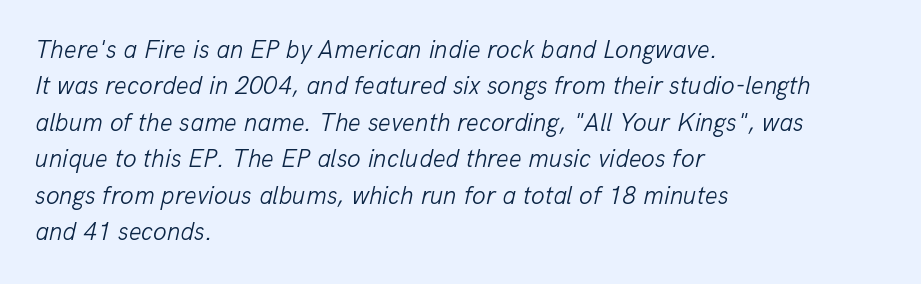
The image shows 25 px text type, italic (leaning right); set left-aligned, normal line spacing (1.46x), normal letter spacing, not underlined.
